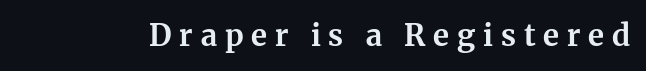
Is the letter spacing exaggerated? Yes — the characters are pushed far apart. Varying glyph widths throughout — classic text-font behaviour. Designer's note — italics off, roman on. You'd pick this weight for a headline — it's a proper bold. The area under the type is left untouched.
